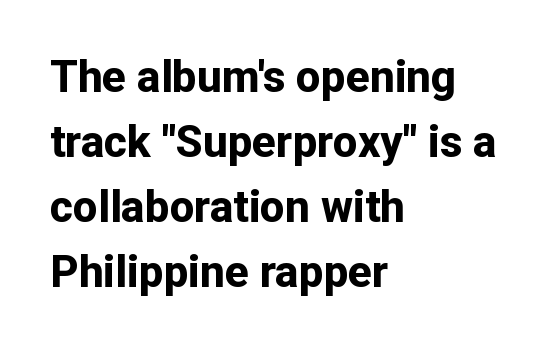
Q: Is the text bold? A: Yes.
Q: Is the text italic (slanted)? A: No, it is upright.
Q: Is the typeface a serif or a sans-serif typeface? A: Sans-serif.
Q: Is the text underlined? A: No.
Q: How is the paragraph aligned? A: Left-aligned.
Q: Is the spacing between letters normal or unusually wide? A: Normal.
Q: Is the spacing between lines tight, normal or loose? A: Normal.
Q: Width (condensed, normal, or wide)? A: Normal.
Q: Stroke contrast? A: Low.
Q: x-height? A: Medium.
Q: Monospaced? A: No.
